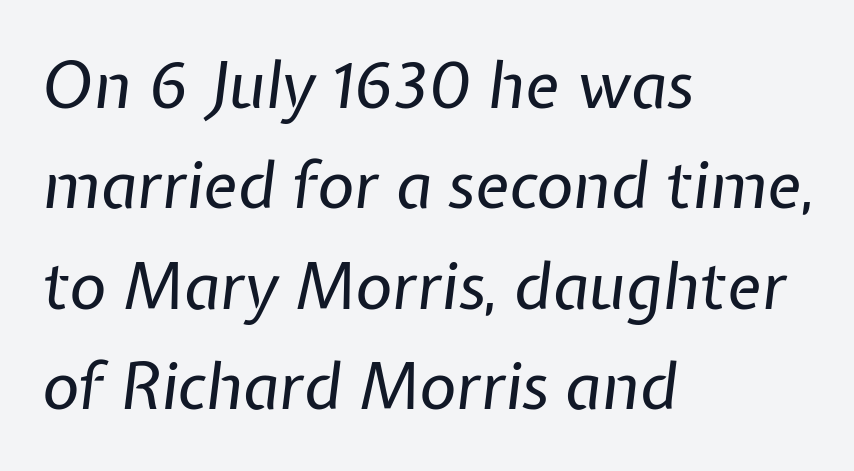
Q: Is the text bold? A: No.
Q: Is the text italic (slanted)? A: Yes, it leans right by about 7 degrees.
Q: Is the text underlined? A: No.
Q: How is the paragraph aligned? A: Left-aligned.
Q: Is the spacing between letters normal or unusually wide? A: Normal.
Q: Is the spacing between lines tight, normal or loose? A: Normal.
Q: Width (condensed, normal, or wide)? A: Normal.
Q: Stroke contrast? A: Low.
Q: x-height? A: Medium.
Q: Monospaced? A: No.
